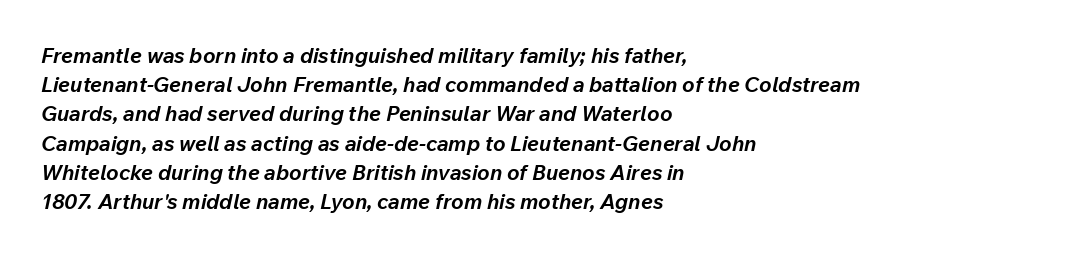
Q: Is the text bold? A: Yes.
Q: Is the text italic (slanted)? A: Yes, it leans right by about 12 degrees.
Q: Is the text underlined? A: No.
Q: How is the paragraph aligned? A: Left-aligned.
Q: Is the spacing between letters normal or unusually wide? A: Normal.
Q: Is the spacing between lines tight, normal or loose? A: Normal.
